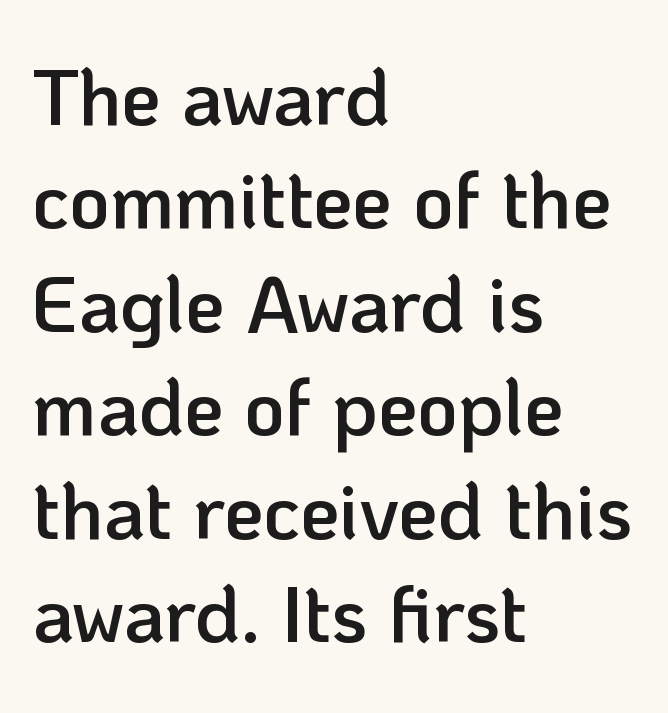
This rendering employs a face without finishing strokes, i.e., a sans-serif. In terms of posture, this sample is upright. Stroke thickness is moderately raised; the sample reads as semibold. Students, observe: this is what conventionally led text looks like. The text block is weighted toward the left margin, trailing off unevenly rightward. Do the characters align in a grid? No, the font is proportional.
